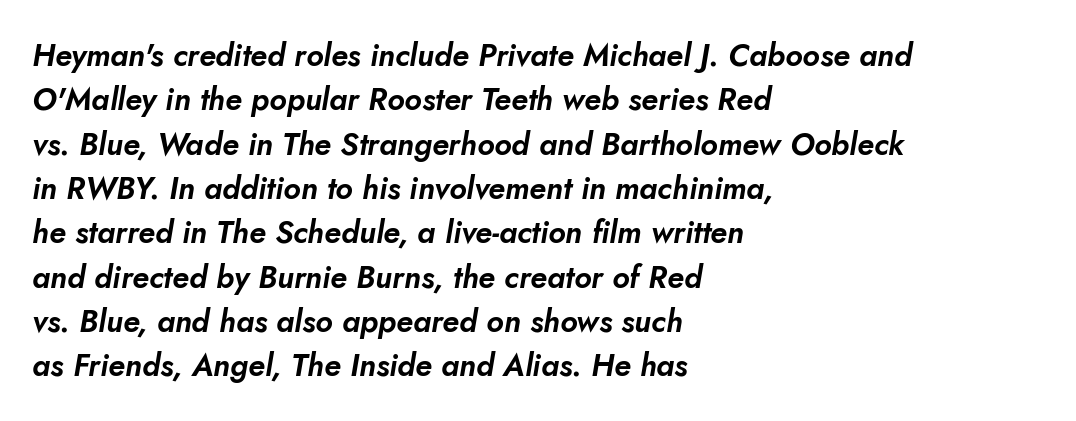
{"italic": "yes", "lean": "right", "slant_degrees": 10, "width": "normal", "stroke_contrast": "low", "x_height": "small", "monospaced": "no", "underline": "no", "align": "left", "line_spacing": "normal", "line_spacing_ratio": 1.43, "letter_spacing": "normal", "letter_spacing_em": 0.0, "glyph_px": 31}
